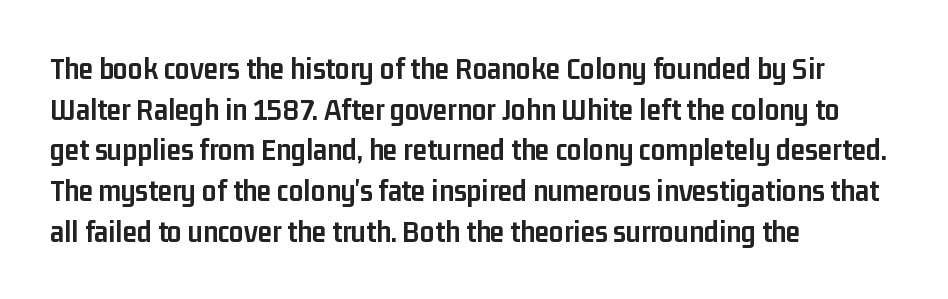
The image shows 32 px semibold, condensed sans-serif type, upright; set left-aligned, normal line spacing (1.27x), normal letter spacing, not underlined; low stroke contrast and a medium x-height.
